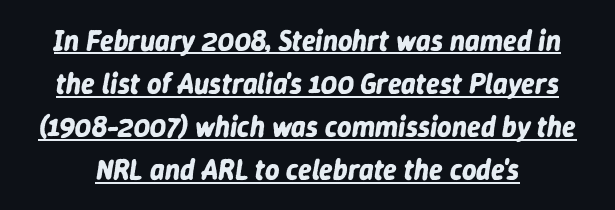
The image shows 28 px bold type, italic (leaning right); set normal line spacing (1.54x), normal letter spacing, underlined; low stroke contrast and a medium x-height.
